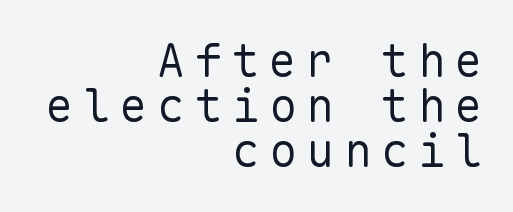
Q: Is the text bold? A: No.
Q: Is the text italic (slanted)? A: No, it is upright.
Q: Is the typeface a serif or a sans-serif typeface? A: Sans-serif.
Q: Is the text underlined? A: No.
Q: How is the paragraph aligned? A: Right-aligned.
Q: Is the spacing between letters normal or unusually wide? A: Unusually wide.
Q: Is the spacing between lines tight, normal or loose? A: Tight.
Q: Width (condensed, normal, or wide)? A: Normal.
Q: Stroke contrast? A: Low.
Q: x-height? A: Medium.
Q: Monospaced? A: Yes.
